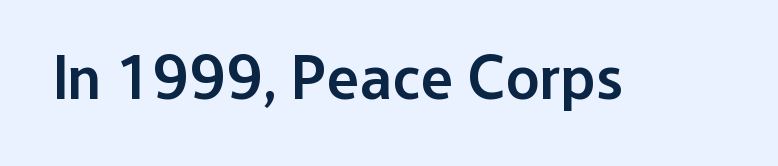
{"serif": "no", "italic": "no", "bold": "semi", "weight": "semibold", "width": "normal", "stroke_contrast": "low", "x_height": "medium", "monospaced": "no", "underline": "no", "letter_spacing": "normal", "letter_spacing_em": 0.0, "glyph_px": 62}
